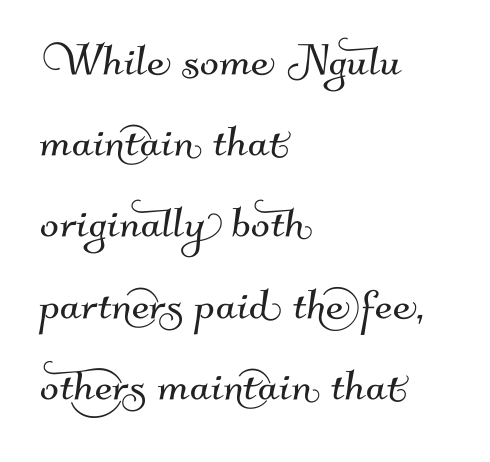
The image shows 56 px sans-serif type; set left-aligned, normal line spacing (1.45x), normal letter spacing, not underlined; medium stroke contrast and a small x-height.
